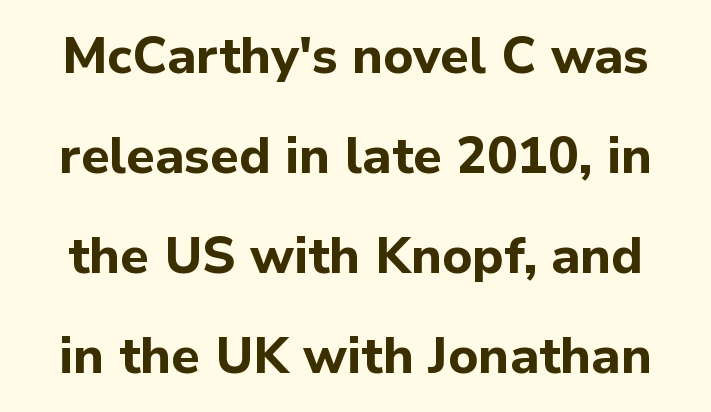
Q: Is the text bold? A: Yes.
Q: Is the text italic (slanted)? A: No, it is upright.
Q: Is the typeface a serif or a sans-serif typeface? A: Sans-serif.
Q: Is the text underlined? A: No.
Q: Is the spacing between letters normal or unusually wide? A: Normal.
Q: Is the spacing between lines tight, normal or loose? A: Loose.
Q: Width (condensed, normal, or wide)? A: Normal.
Q: Stroke contrast? A: Low.
Q: x-height? A: Medium.
Q: Monospaced? A: No.
